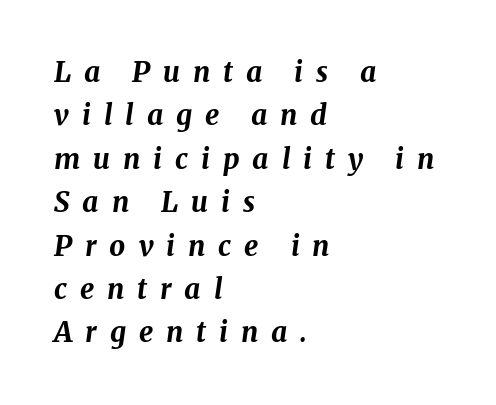
Q: Is the text bold? A: Yes.
Q: Is the text italic (slanted)? A: Yes, it leans right by about 8 degrees.
Q: Is the text underlined? A: No.
Q: How is the paragraph aligned? A: Left-aligned.
Q: Is the spacing between letters normal or unusually wide? A: Unusually wide.
Q: Is the spacing between lines tight, normal or loose? A: Normal.
Q: Width (condensed, normal, or wide)? A: Normal.
Q: Stroke contrast? A: Medium.
Q: x-height? A: Medium.
Q: Monospaced? A: No.
